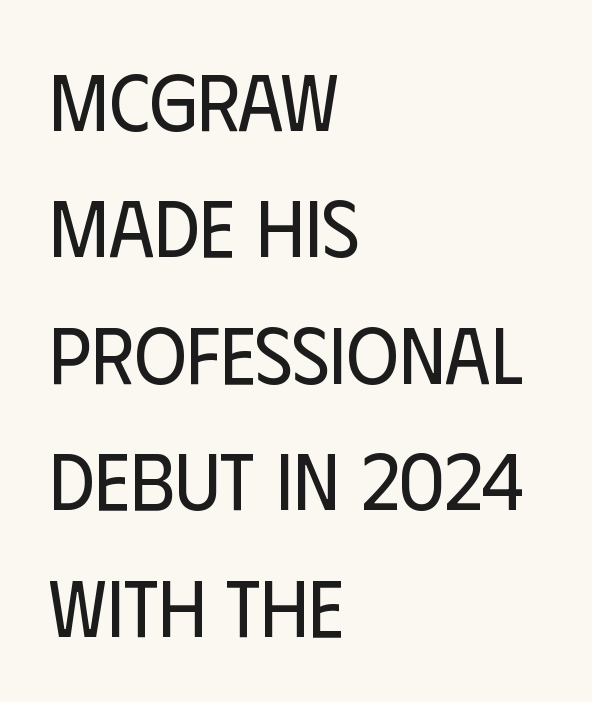
Q: Is the text bold? A: No.
Q: Is the text italic (slanted)? A: No, it is upright.
Q: Is the typeface a serif or a sans-serif typeface? A: Sans-serif.
Q: Is the text underlined? A: No.
Q: How is the paragraph aligned? A: Left-aligned.
Q: Is the spacing between letters normal or unusually wide? A: Normal.
Q: Is the spacing between lines tight, normal or loose? A: Normal.
Q: Width (condensed, normal, or wide)? A: Condensed.
Q: Stroke contrast? A: Low.
Q: x-height? A: Large.
Q: Monospaced? A: No.
